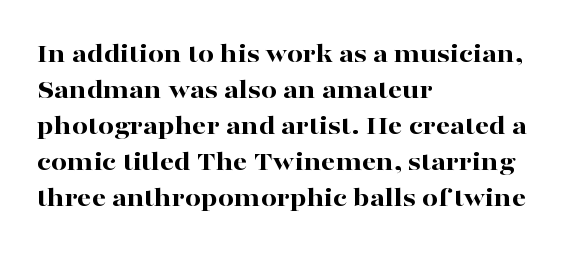
Q: Is the text bold? A: Yes.
Q: Is the text italic (slanted)? A: No, it is upright.
Q: Is the typeface a serif or a sans-serif typeface? A: Serif.
Q: Is the text underlined? A: No.
Q: How is the paragraph aligned? A: Left-aligned.
Q: Is the spacing between letters normal or unusually wide? A: Normal.
Q: Is the spacing between lines tight, normal or loose? A: Normal.
Q: Width (condensed, normal, or wide)? A: Wide.
Q: Stroke contrast? A: High.
Q: x-height? A: Medium.
Q: Monospaced? A: No.
